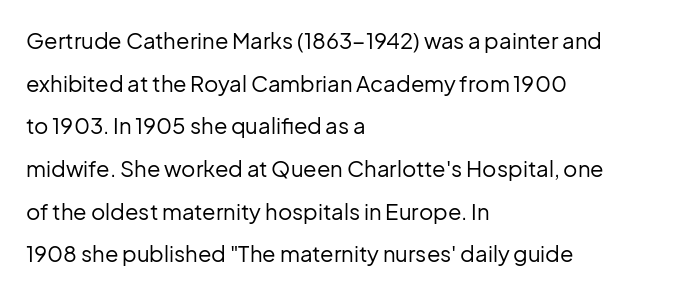
The image shows 22 px text type, upright; set left-aligned, loose line spacing (1.94x), normal letter spacing, not underlined.
